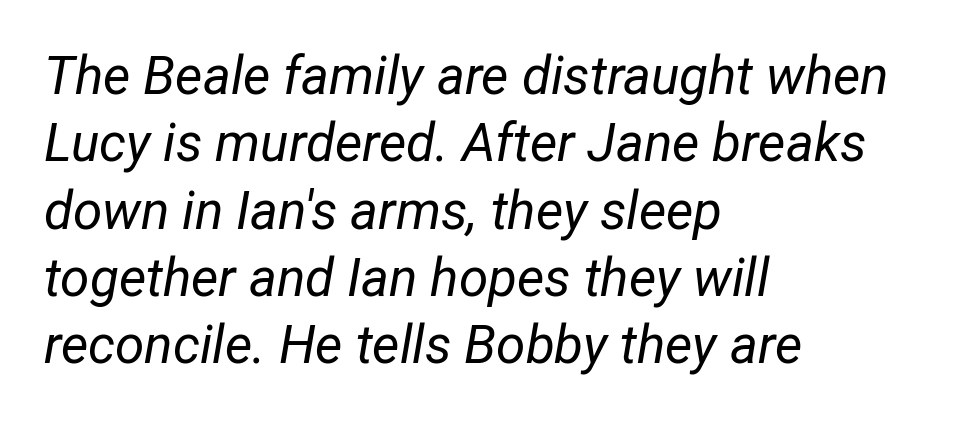
Q: Is the text bold? A: No.
Q: Is the text italic (slanted)? A: Yes, it leans right by about 12 degrees.
Q: Is the text underlined? A: No.
Q: How is the paragraph aligned? A: Left-aligned.
Q: Is the spacing between letters normal or unusually wide? A: Normal.
Q: Is the spacing between lines tight, normal or loose? A: Normal.
Q: Width (condensed, normal, or wide)? A: Condensed.
Q: Stroke contrast? A: Low.
Q: x-height? A: Medium.
Q: Monospaced? A: No.
